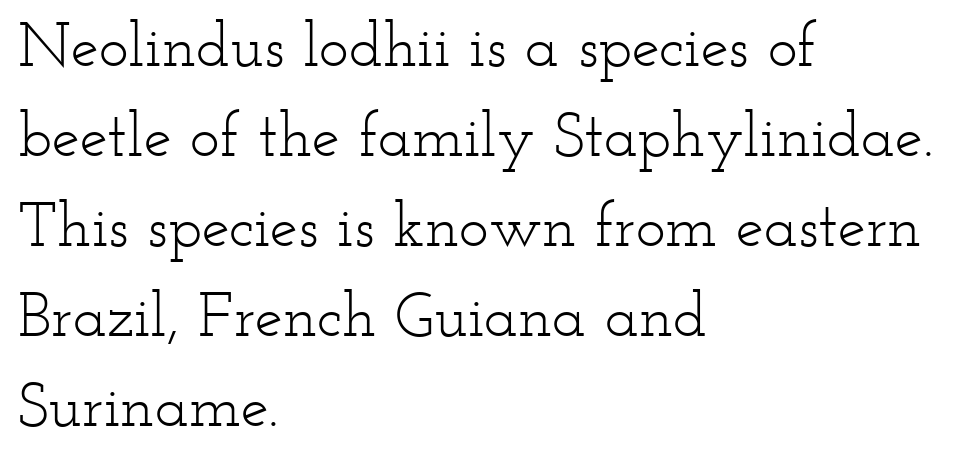
Q: Is the text bold? A: No.
Q: Is the text italic (slanted)? A: No, it is upright.
Q: Is the typeface a serif or a sans-serif typeface? A: Serif.
Q: Is the text underlined? A: No.
Q: How is the paragraph aligned? A: Left-aligned.
Q: Is the spacing between letters normal or unusually wide? A: Normal.
Q: Is the spacing between lines tight, normal or loose? A: Normal.
Q: Width (condensed, normal, or wide)? A: Wide.
Q: Stroke contrast? A: Low.
Q: x-height? A: Small.
Q: Monospaced? A: No.
